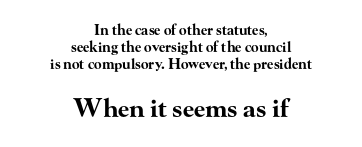
Q: Is the text bold? A: Yes.
Q: Is the text italic (slanted)? A: No, it is upright.
Q: Is the text underlined? A: No.
Q: How is the paragraph aligned? A: Centered.
Q: Is the spacing between letters normal or unusually wide? A: Normal.
Q: Which block of text is set in a larger size, the first (top) or the second (bottom)? A: The second (bottom) one.
